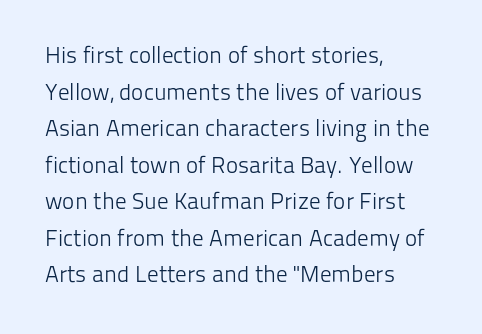
Q: Is the text bold? A: No.
Q: Is the text italic (slanted)? A: No, it is upright.
Q: Is the text underlined? A: No.
Q: How is the paragraph aligned? A: Left-aligned.
Q: Is the spacing between letters normal or unusually wide? A: Normal.
Q: Is the spacing between lines tight, normal or loose? A: Normal.
